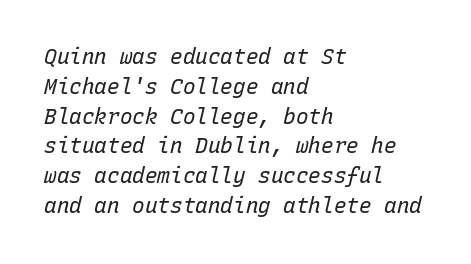
Short and long lines alike share a common starting point at left. Whoever set this chose a conventional vertical rhythm. Nothing unusual about the tracking: characters are spaced as the font intends. Decoration check: the copy has no underline. The typesetting does not lean heavy: it is not bold. Italic: yes, the glyphs are oblique.
